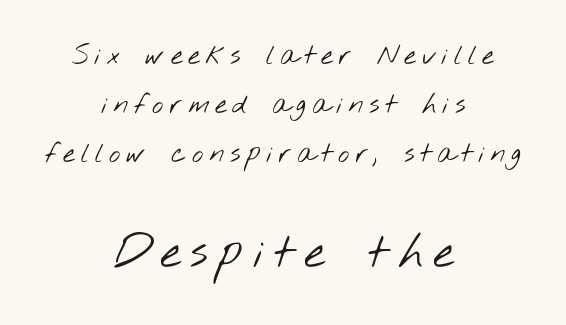
{"serif": "no", "bold": "no", "weight": "light", "width": "wide", "stroke_contrast": "low", "x_height": "small", "monospaced": "no", "underline": "no", "align": "center", "line_spacing_ratio": 1.81, "letter_spacing": "wide", "letter_spacing_em": 0.21, "larger_block": "second", "size_ratio": 1.74, "glyph_px": 47}
